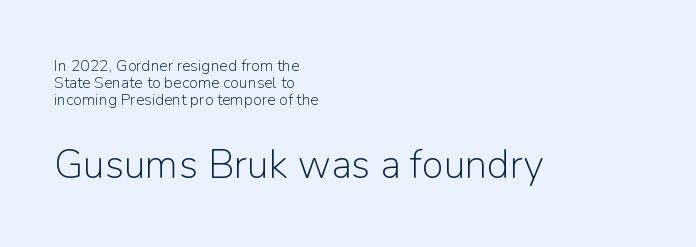
{"serif": "no", "italic": "no", "bold": "no", "weight": "light", "width": "normal", "stroke_contrast": "low", "x_height": "medium", "monospaced": "no", "underline": "no", "align": "left", "line_spacing": "tight", "line_spacing_ratio": 1.06, "letter_spacing": "normal", "letter_spacing_em": 0.0, "larger_block": "second", "size_ratio": 2.5, "glyph_px": 40}
